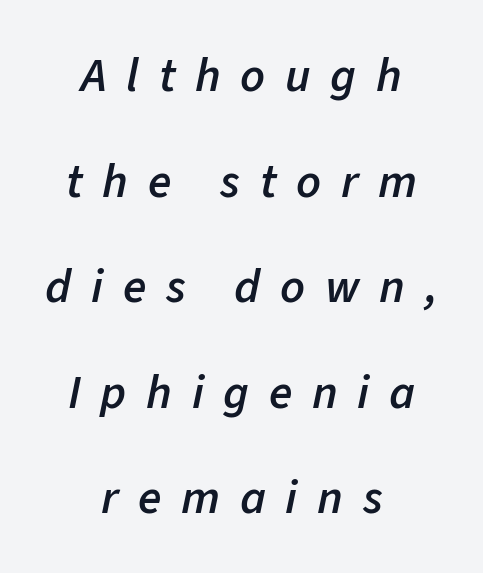
Q: Is the text bold? A: Semi-bold.
Q: Is the text italic (slanted)? A: Yes, it leans right by about 11 degrees.
Q: Is the text underlined? A: No.
Q: How is the paragraph aligned? A: Centered.
Q: Is the spacing between letters normal or unusually wide? A: Unusually wide.
Q: Is the spacing between lines tight, normal or loose? A: Loose.
Q: Width (condensed, normal, or wide)? A: Normal.
Q: Stroke contrast? A: Low.
Q: x-height? A: Medium.
Q: Monospaced? A: No.
